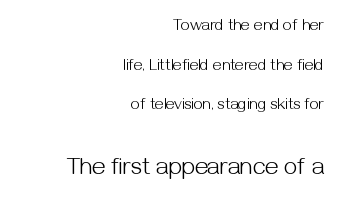
Q: Is the text bold? A: No.
Q: Is the text italic (slanted)? A: No, it is upright.
Q: Is the text underlined? A: No.
Q: How is the paragraph aligned? A: Right-aligned.
Q: Is the spacing between letters normal or unusually wide? A: Normal.
Q: Is the spacing between lines tight, normal or loose? A: Loose.
Q: Which block of text is set in a larger size, the first (top) or the second (bottom)? A: The second (bottom) one.
